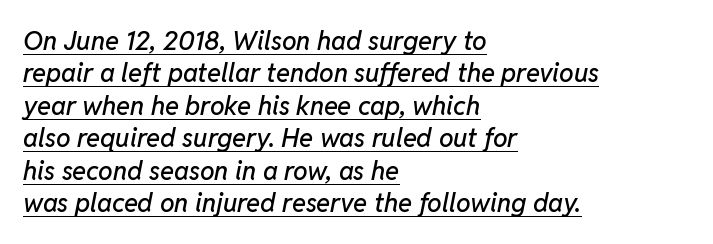
If you measured baseline to baseline, you'd find a middling distance. Look at the tracking — it's just the regular setting, nothing added. In designer terms, the underline attribute is active on this setting. One-word summary of the alignment: left. This sample uses an oblique cut, with every glyph tilted off the vertical.
